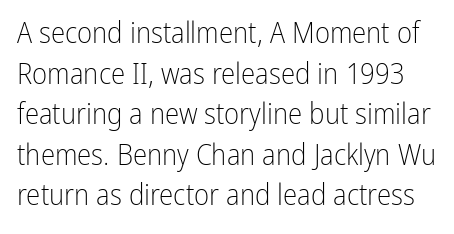
Q: Is the text bold? A: No.
Q: Is the text italic (slanted)? A: No, it is upright.
Q: Is the typeface a serif or a sans-serif typeface? A: Sans-serif.
Q: Is the text underlined? A: No.
Q: Is the spacing between letters normal or unusually wide? A: Normal.
Q: Is the spacing between lines tight, normal or loose? A: Normal.
Q: Width (condensed, normal, or wide)? A: Condensed.
Q: Stroke contrast? A: Low.
Q: x-height? A: Medium.
Q: Monospaced? A: No.
